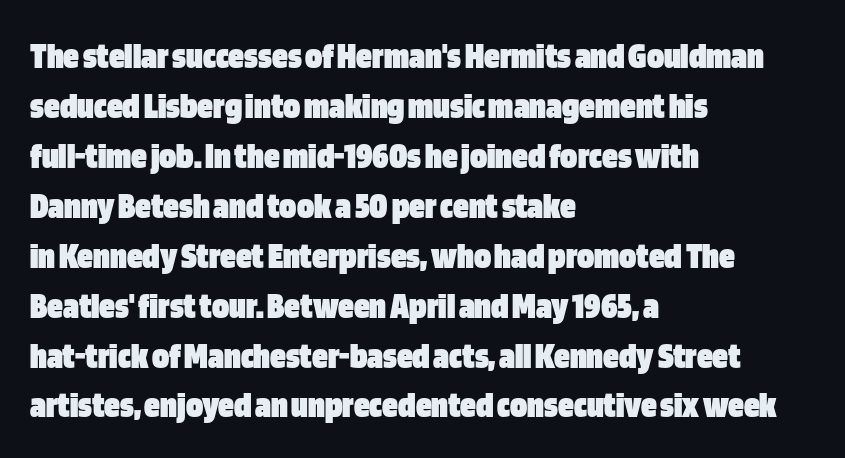
{"serif": "no", "italic": "no", "bold": "yes", "weight": "heavy", "width": "condensed", "stroke_contrast": "low", "x_height": "large", "monospaced": "no", "underline": "no", "align": "left", "line_spacing": "normal", "line_spacing_ratio": 1.28, "letter_spacing": "normal", "letter_spacing_em": 0.0, "glyph_px": 39}
